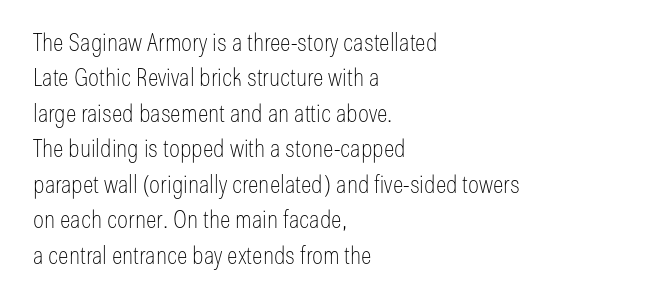
{"italic": "no", "bold": "no", "underline": "no", "align": "left", "line_spacing": "normal", "line_spacing_ratio": 1.42, "letter_spacing": "normal", "letter_spacing_em": 0.0, "glyph_px": 25}
